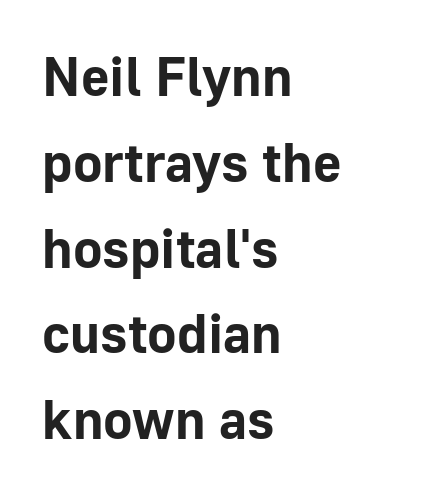
No extra tracking has been applied to these lines. The glyphs in this specimen are sans serif. All the whitespace from short lines collects on the right. Glance below the letters and you will spot only blank space. Chunky letters — that's bold for sure.
